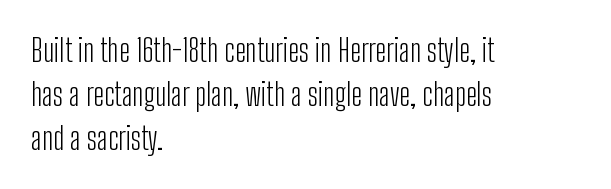
Weight: regular or lighter. Do the characters align in a grid? No, the font is proportional. Descenders are the only things crossing below the line. A roman cut, with each character standing at attention.
